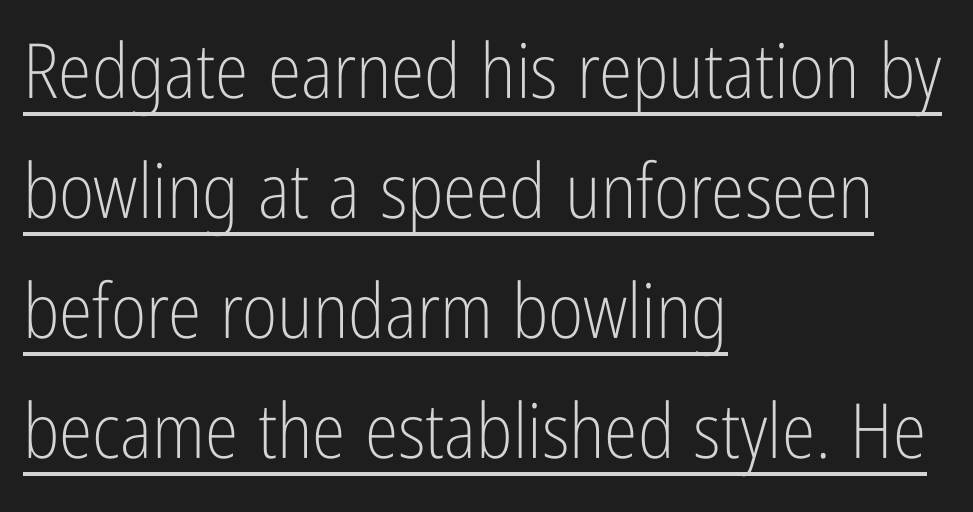
Q: Is the text bold? A: No.
Q: Is the text italic (slanted)? A: No, it is upright.
Q: Is the typeface a serif or a sans-serif typeface? A: Sans-serif.
Q: Is the text underlined? A: Yes.
Q: How is the paragraph aligned? A: Left-aligned.
Q: Is the spacing between letters normal or unusually wide? A: Normal.
Q: Is the spacing between lines tight, normal or loose? A: Normal.
Q: Width (condensed, normal, or wide)? A: Condensed.
Q: Stroke contrast? A: Low.
Q: x-height? A: Medium.
Q: Monospaced? A: No.
